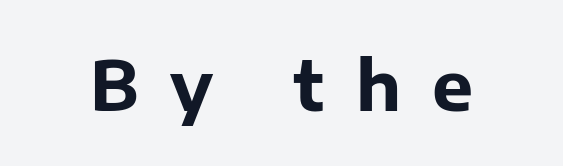
{"serif": "no", "italic": "no", "bold": "yes", "weight": "bold", "width": "normal", "stroke_contrast": "low", "x_height": "medium", "monospaced": "no", "underline": "no", "letter_spacing": "wide", "letter_spacing_em": 0.45, "glyph_px": 69}
